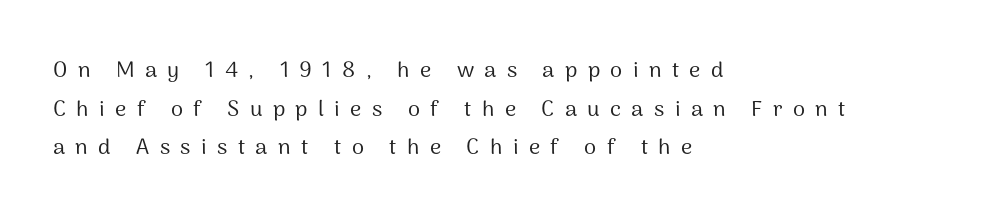
The lines are quadded left. The zone under the glyphs is completely vacant. Heaviness? Minimal to ordinary, like unemphasized prose. The face used here is rendered with a markedly widened letterfit. Nope, not italic — everything's standing straight.
